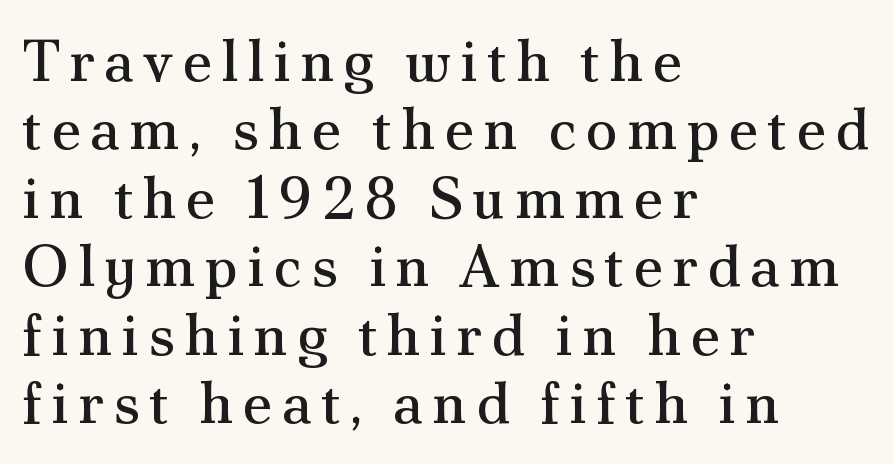
Heaviness? Minimal to ordinary, like unemphasized prose. Unlike a clean sans, this face finishes its strokes with serifs. No italicization has been applied; the sample stays upright. The lines are quadded left.
